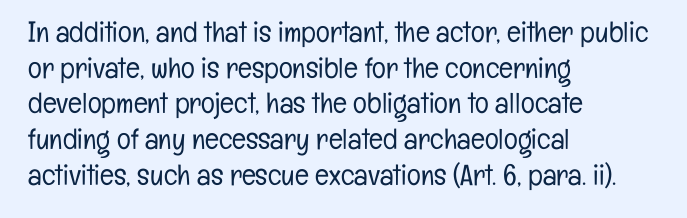
{"serif": "no", "italic": "no", "bold": "no", "weight": "light", "width": "condensed", "stroke_contrast": "low", "x_height": "medium", "monospaced": "no", "underline": "no", "align": "left", "line_spacing_ratio": 1.23, "letter_spacing": "normal", "letter_spacing_em": 0.0, "glyph_px": 29}
